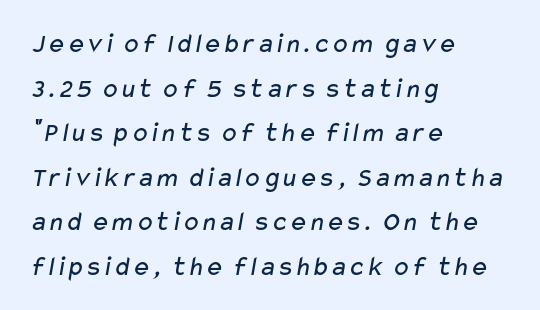
Compared with typical body copy, the letter spacing here is the same. These lines sit exactly where default settings would place them. Descenders are the only things crossing below the line. In terms of letterform style, serifs are entirely absent. On a weight scale, this lands at 450 or below. In CSS terms this would be text-align: left.
